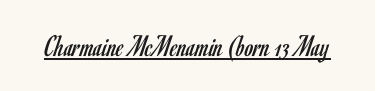
The image shows 31 px regular-weight, condensed sans-serif type; set normal letter spacing, underlined; low stroke contrast and a small x-height.
